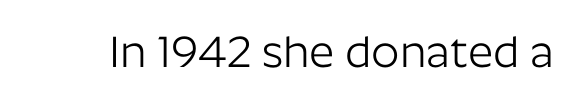
The image shows 44 px light sans-serif type, upright; set normal letter spacing, not underlined; low stroke contrast and a medium x-height.
